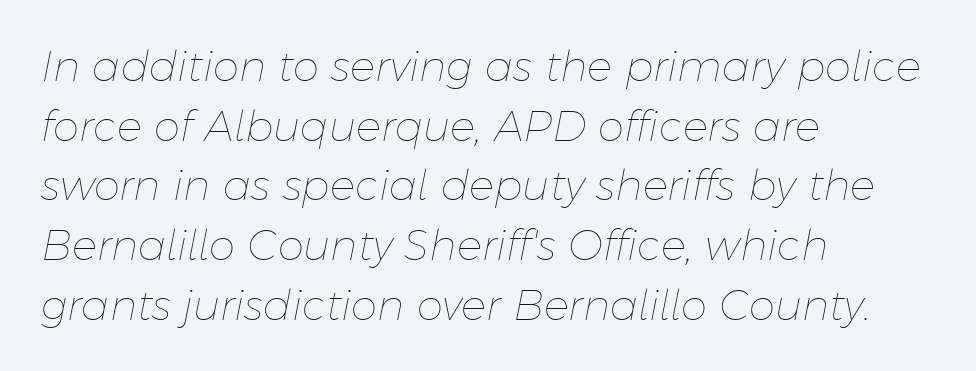
Q: Is the text bold? A: No.
Q: Is the text italic (slanted)? A: Yes, it leans right by about 11 degrees.
Q: Is the text underlined? A: No.
Q: How is the paragraph aligned? A: Left-aligned.
Q: Is the spacing between letters normal or unusually wide? A: Normal.
Q: Is the spacing between lines tight, normal or loose? A: Normal.
Q: Width (condensed, normal, or wide)? A: Normal.
Q: Stroke contrast? A: Low.
Q: x-height? A: Medium.
Q: Monospaced? A: No.
